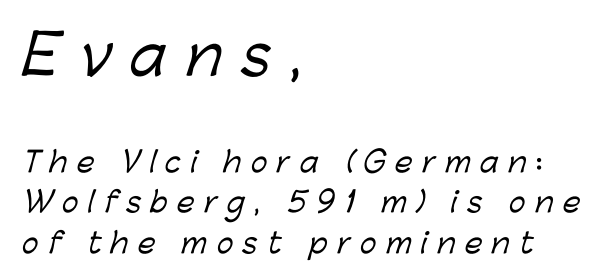
Check under the words: just untouched page. This sample has the flowing, uneven cadence of proportional lettering. Top chunk: large. Bottom chunk: small. You can tell from the bare stems that sans-serif type was used.
